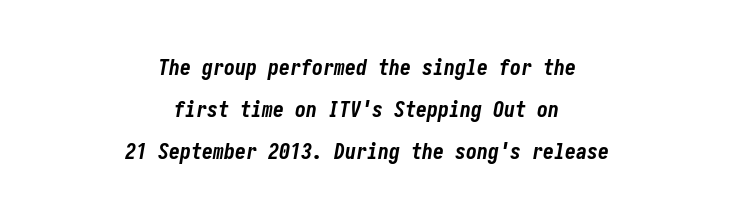
{"italic": "yes", "lean": "right", "slant_degrees": 10, "bold": "yes", "underline": "no", "align": "center", "line_spacing": "loose", "line_spacing_ratio": 1.9, "letter_spacing": "normal", "letter_spacing_em": 0.0, "glyph_px": 22}
